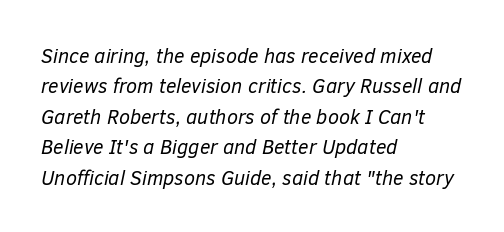
You could call the tracking neutral — neither tight nor loose. The typesetter chose a ragged-right arrangement here. Italic: yes, the glyphs are oblique. Check under the words: just untouched page. The leading is moderate, giving the passage an even texture. The letterforms sit at book weight or below.
